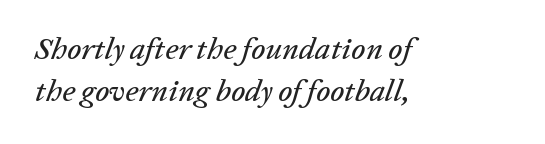
{"italic": "yes", "lean": "right", "slant_degrees": 20, "width": "normal", "stroke_contrast": "low", "x_height": "medium", "monospaced": "no", "underline": "no", "align": "left", "line_spacing": "normal", "line_spacing_ratio": 1.34, "letter_spacing": "normal", "letter_spacing_em": 0.0, "glyph_px": 31}
